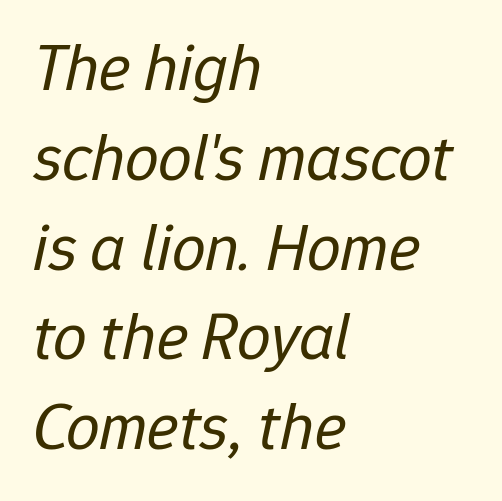
The image shows 67 px regular-weight type, italic (leaning right); set left-aligned, normal line spacing (1.34x), normal letter spacing, not underlined; low stroke contrast and a medium x-height.
